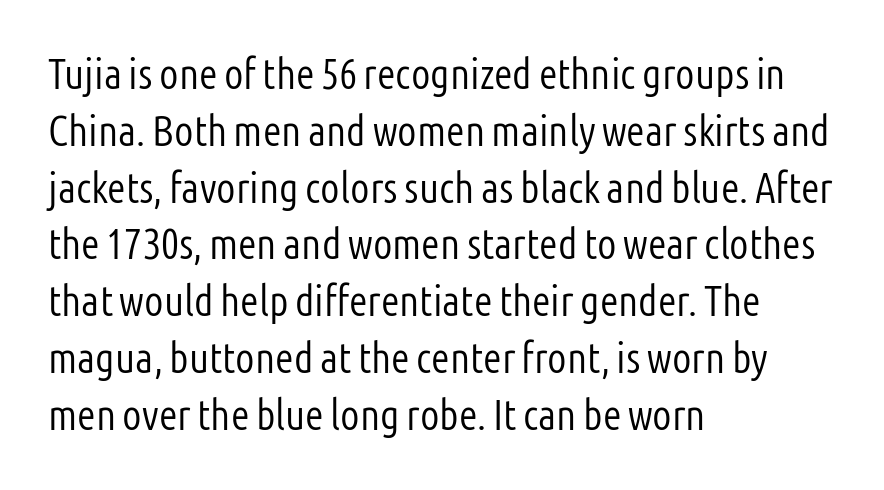
Q: Is the text bold? A: No.
Q: Is the text italic (slanted)? A: No, it is upright.
Q: Is the typeface a serif or a sans-serif typeface? A: Sans-serif.
Q: Is the text underlined? A: No.
Q: How is the paragraph aligned? A: Left-aligned.
Q: Is the spacing between letters normal or unusually wide? A: Normal.
Q: Is the spacing between lines tight, normal or loose? A: Normal.
Q: Width (condensed, normal, or wide)? A: Condensed.
Q: Stroke contrast? A: Low.
Q: x-height? A: Medium.
Q: Monospaced? A: No.
